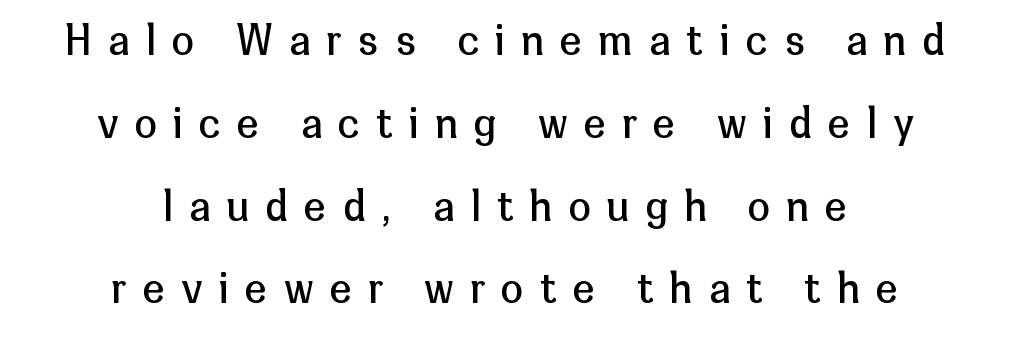
{"serif": "no", "italic": "no", "bold": "no", "weight": "regular", "width": "normal", "stroke_contrast": "low", "x_height": "medium", "monospaced": "no", "underline": "no", "align": "center", "line_spacing": "loose", "line_spacing_ratio": 2.07, "letter_spacing": "wide", "letter_spacing_em": 0.42, "glyph_px": 40}
